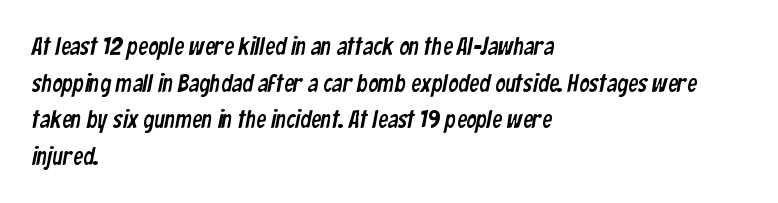
Notice how descenders clear the ascenders below comfortably — that's standard leading. Tracking here is standard; glyphs follow each other at the usual distance. The space directly below the letters is spotless. All the whitespace from short lines collects on the right.
